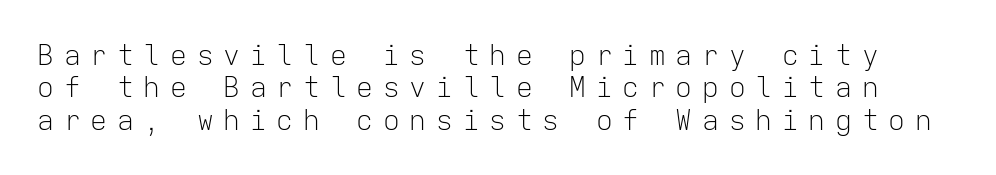
Is this a fixed-width face? Yes — each glyph sits in an identical cell. In terms of posture, this sample is upright. The specimen omits any rule beneath the text block's lines. Regarding serifs, this sample does without them. Between one letter and the next there's a generous, obvious gap.
